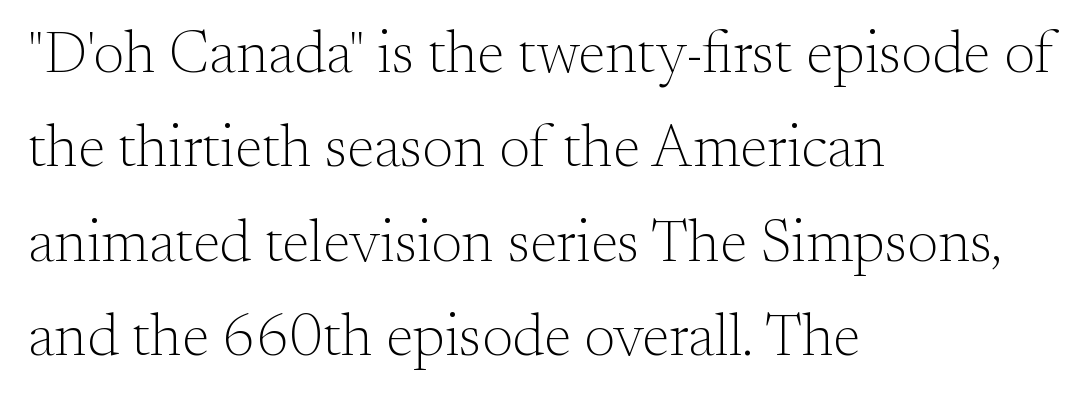
The passage shown is typed in a proportional face where columns would drift. Horizontal bands of white between lines are of average thickness. The glyphs are unaccompanied by any horizontal stroke below them. Caption: standard tracking, unaltered. These lines were composed using upright roman letters.
